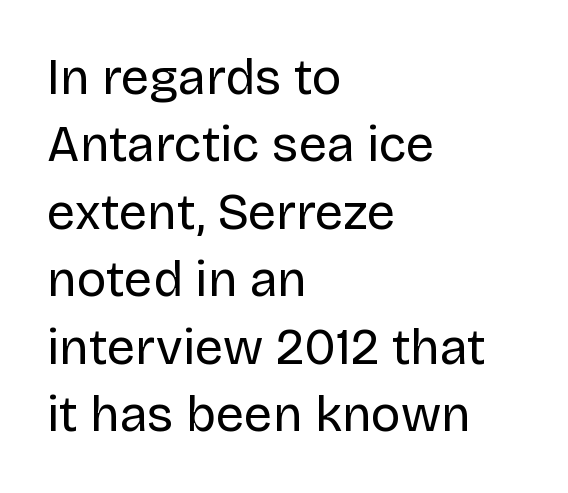
{"serif": "no", "italic": "no", "bold": "no", "weight": "regular", "width": "normal", "stroke_contrast": "low", "x_height": "large", "monospaced": "no", "underline": "no", "align": "left", "line_spacing": "normal", "line_spacing_ratio": 1.35, "letter_spacing": "normal", "letter_spacing_em": 0.0, "glyph_px": 50}
